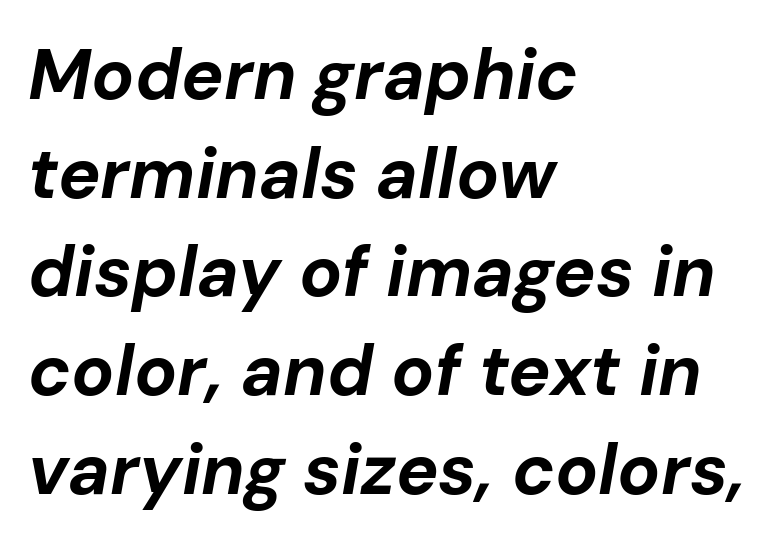
Q: Is the text bold? A: Yes.
Q: Is the text italic (slanted)? A: Yes, it leans right by about 10 degrees.
Q: Is the text underlined? A: No.
Q: How is the paragraph aligned? A: Left-aligned.
Q: Is the spacing between letters normal or unusually wide? A: Normal.
Q: Is the spacing between lines tight, normal or loose? A: Normal.
Q: Width (condensed, normal, or wide)? A: Normal.
Q: Stroke contrast? A: Low.
Q: x-height? A: Medium.
Q: Monospaced? A: No.
